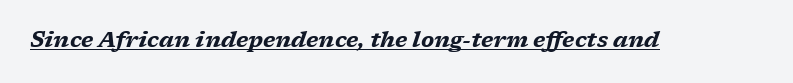
As a designer I'd log this as weight 700, bold. Beneath each row of characters lies a ruled line. This sample uses an oblique cut, with every glyph tilted off the vertical. The letterforms sit shoulder to shoulder at normal distance.
